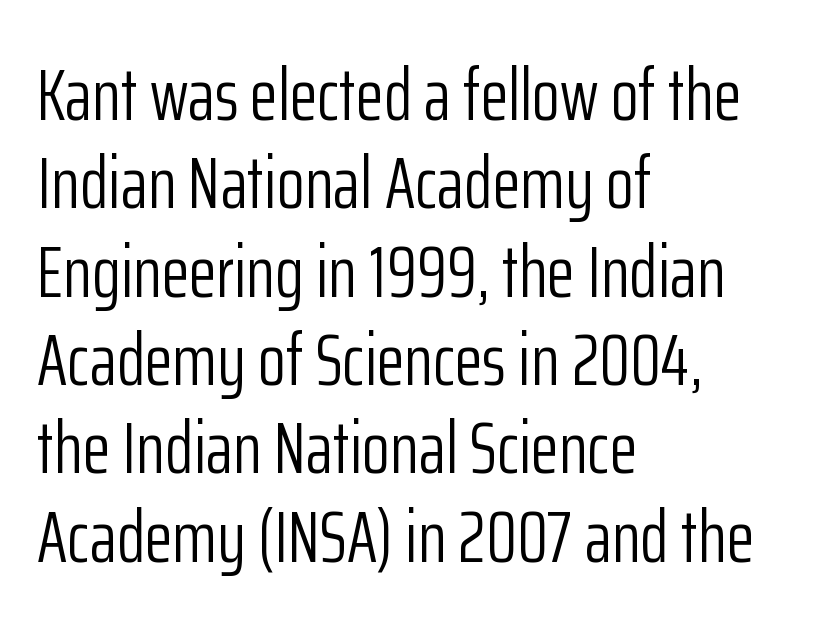
Q: Is the text bold? A: No.
Q: Is the text italic (slanted)? A: No, it is upright.
Q: Is the typeface a serif or a sans-serif typeface? A: Sans-serif.
Q: Is the text underlined? A: No.
Q: How is the paragraph aligned? A: Left-aligned.
Q: Is the spacing between letters normal or unusually wide? A: Normal.
Q: Width (condensed, normal, or wide)? A: Condensed.
Q: Stroke contrast? A: Low.
Q: x-height? A: Medium.
Q: Monospaced? A: No.
